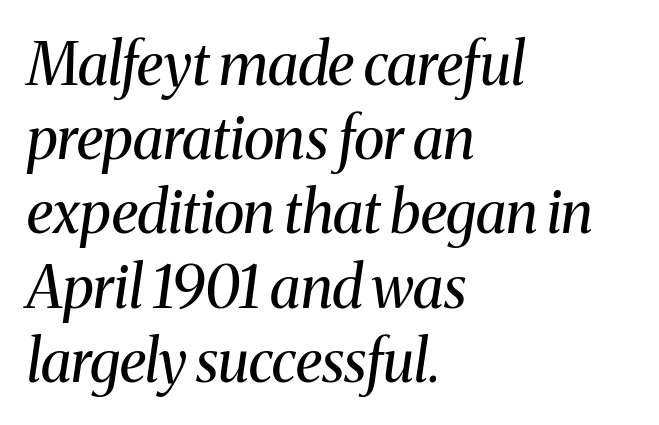
Q: Is the text bold? A: No.
Q: Is the text italic (slanted)? A: Yes, it leans right by about 8 degrees.
Q: Is the typeface a serif or a sans-serif typeface? A: Serif.
Q: Is the text underlined? A: No.
Q: How is the paragraph aligned? A: Left-aligned.
Q: Is the spacing between letters normal or unusually wide? A: Normal.
Q: Is the spacing between lines tight, normal or loose? A: Normal.
Q: Width (condensed, normal, or wide)? A: Normal.
Q: Stroke contrast? A: Medium.
Q: x-height? A: Medium.
Q: Monospaced? A: No.
